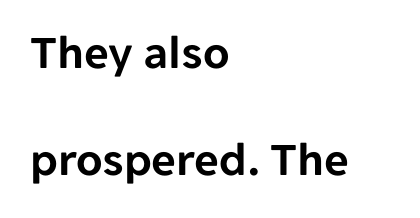
Vertical strokes here are truly vertical. The leading is generous, giving the passage an open texture. The passage shown is typed in a proportional face where columns would drift. One-word summary of the alignment: left. Serif or sans? Sans — the stroke terminals are bare. Default kerning and tracking; the words read as compact shapes.
